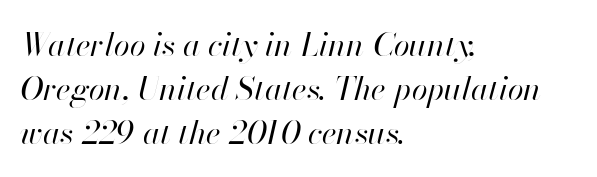
The rendering uses natural spacing where letterforms have individual widths. A light-to-regular cut is what we see here. Line starts are locked; line ends wander. The passage shown leans; its letterforms are oblique. The face used here is rendered with its standard letterfit. Each new line begins a customary step beneath the previous one.
